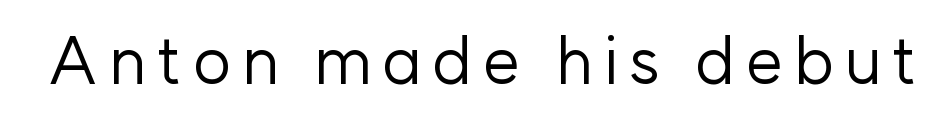
{"serif": "no", "italic": "no", "bold": "no", "weight": "regular", "width": "normal", "stroke_contrast": "low", "x_height": "medium", "monospaced": "no", "underline": "no", "glyph_px": 66}
